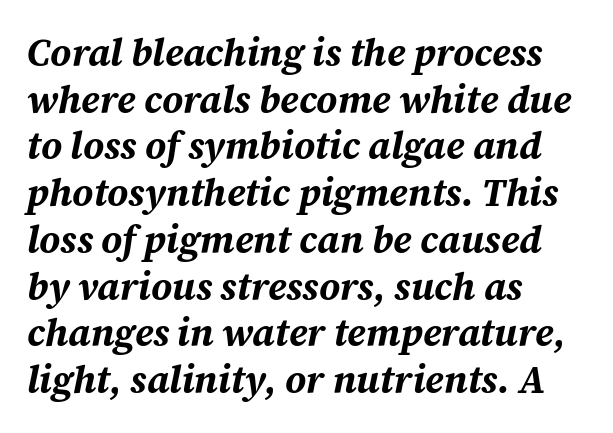
Casual observation: everything's shoved over to the left. Strong, thick strokes mark this as bold type. Slanted lettering throughout. The face used here is rendered with its standard letterfit. The space directly below the letters is spotless.
